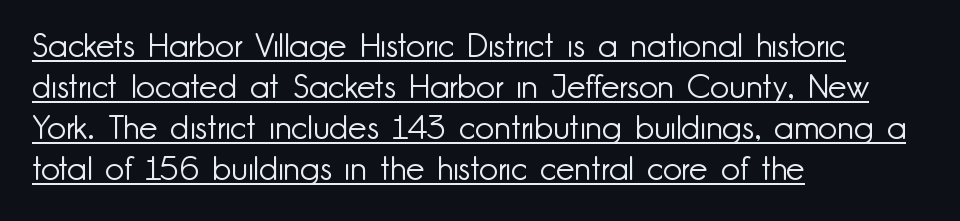
Q: Is the text bold? A: No.
Q: Is the text italic (slanted)? A: No, it is upright.
Q: Is the typeface a serif or a sans-serif typeface? A: Sans-serif.
Q: Is the text underlined? A: Yes.
Q: How is the paragraph aligned? A: Left-aligned.
Q: Is the spacing between letters normal or unusually wide? A: Normal.
Q: Width (condensed, normal, or wide)? A: Normal.
Q: Stroke contrast? A: Low.
Q: x-height? A: Small.
Q: Monospaced? A: No.
